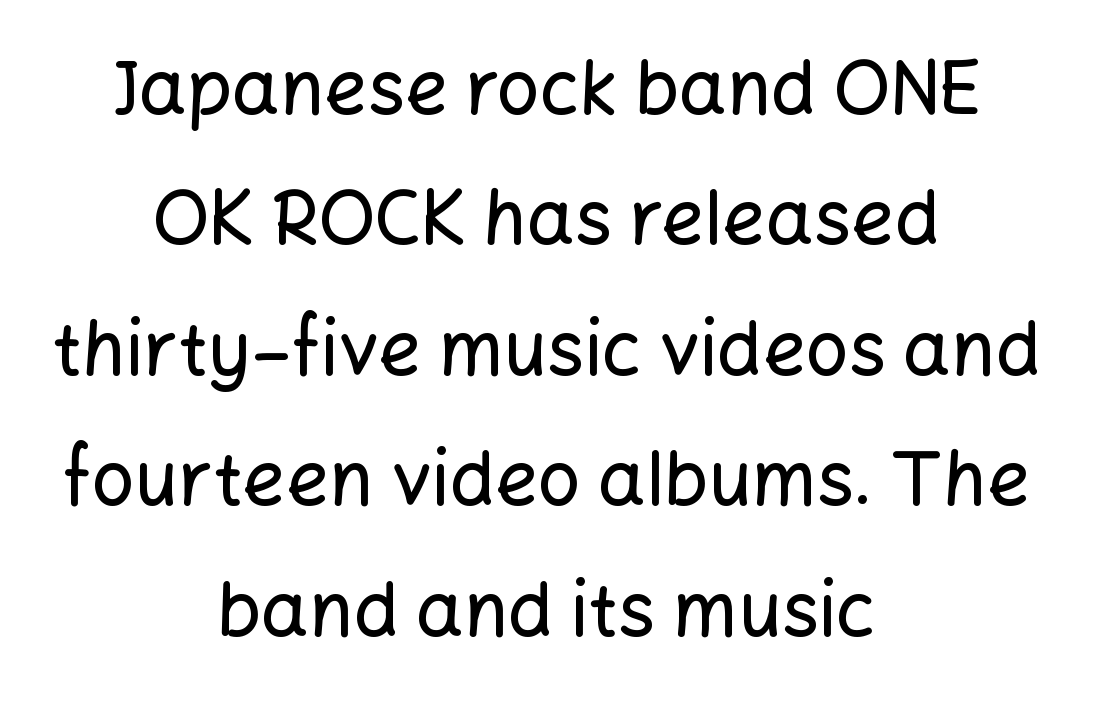
The line texture is even and compact thanks to regular tracking. Rendered with straight, roman letterforms. The space directly below the letters is spotless. Caption: multi-line text, centered on the measure. Note the varied advance widths — an 'i' is clearly narrower than an 'm'. Is this a sans? Yes — the strokes have no serifs.
